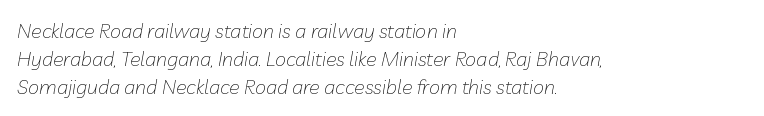
{"italic": "yes", "lean": "right", "slant_degrees": 10, "bold": "no", "underline": "no", "align": "left", "line_spacing": "normal", "line_spacing_ratio": 1.39, "letter_spacing": "normal", "letter_spacing_em": 0.0, "glyph_px": 20}
